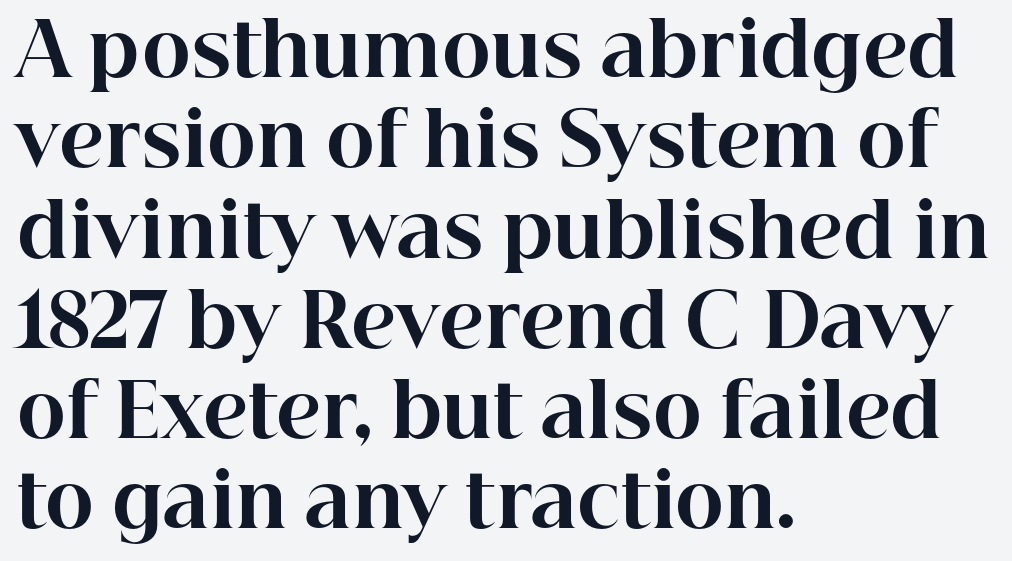
Q: Is the text bold? A: Yes.
Q: Is the text italic (slanted)? A: No, it is upright.
Q: Is the typeface a serif or a sans-serif typeface? A: Serif.
Q: Is the text underlined? A: No.
Q: How is the paragraph aligned? A: Left-aligned.
Q: Is the spacing between letters normal or unusually wide? A: Normal.
Q: Width (condensed, normal, or wide)? A: Normal.
Q: Stroke contrast? A: High.
Q: x-height? A: Medium.
Q: Monospaced? A: No.
